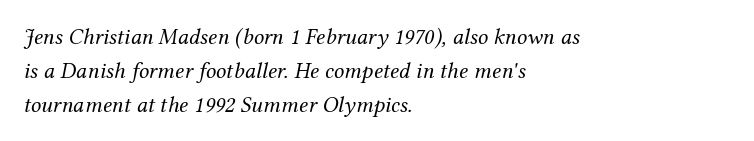
The image shows 23 px text type, italic (leaning right); set left-aligned, normal line spacing (1.47x), normal letter spacing, not underlined.
